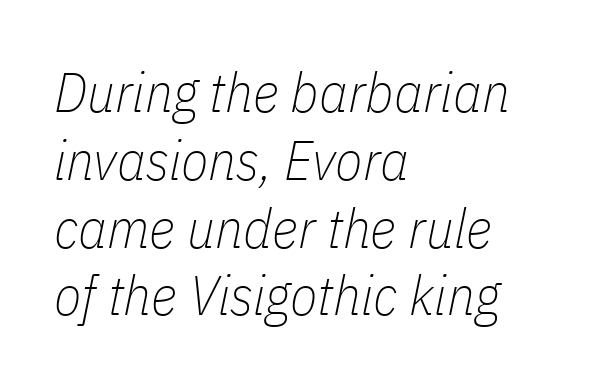
Q: Is the text bold? A: No.
Q: Is the text italic (slanted)? A: Yes, it leans right by about 11 degrees.
Q: Is the text underlined? A: No.
Q: How is the paragraph aligned? A: Left-aligned.
Q: Is the spacing between letters normal or unusually wide? A: Normal.
Q: Width (condensed, normal, or wide)? A: Condensed.
Q: Stroke contrast? A: Low.
Q: x-height? A: Medium.
Q: Monospaced? A: No.
